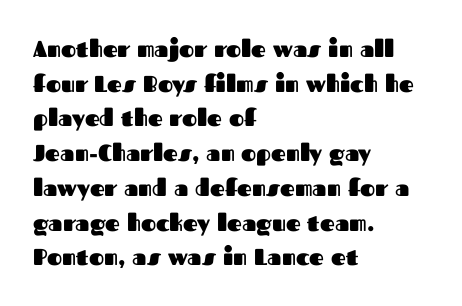
Every stem runs plumb, perpendicular to the baseline. The typesetting leans heavy: a genuine bold. Anything drawn beneath the words? Only blank space. The paragraph shown leans on its left margin. In terms of letterspacing, this is plain default setting. The space between consecutive lines is moderate.
